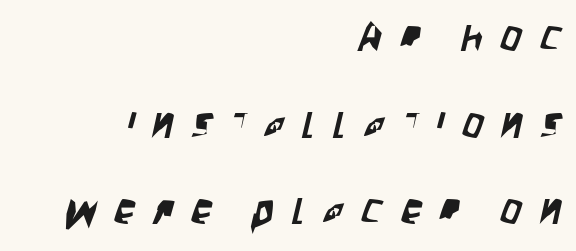
Q: Is the typeface a serif or a sans-serif typeface? A: Sans-serif.
Q: Is the text underlined? A: No.
Q: How is the paragraph aligned? A: Right-aligned.
Q: Is the spacing between letters normal or unusually wide? A: Unusually wide.
Q: Is the spacing between lines tight, normal or loose? A: Loose.
Q: Width (condensed, normal, or wide)? A: Condensed.
Q: Stroke contrast? A: Low.
Q: x-height? A: Large.
Q: Monospaced? A: No.
